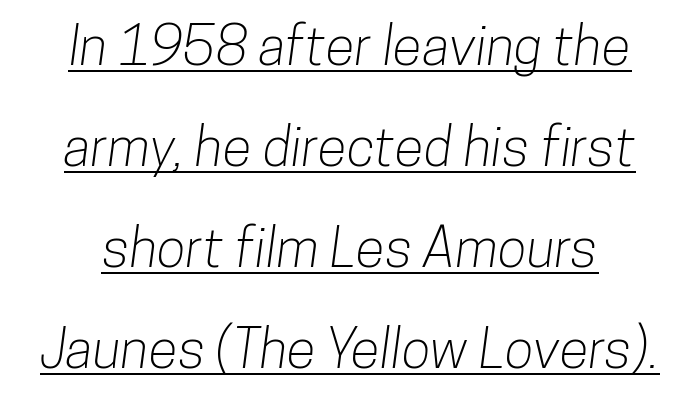
Notice how a bar underscores the lettering throughout. The glyphs in this specimen are sans serif. This rendering leaves character spacing at its baseline value. Here the designer chose a conventional face with non-uniform glyph widths.
